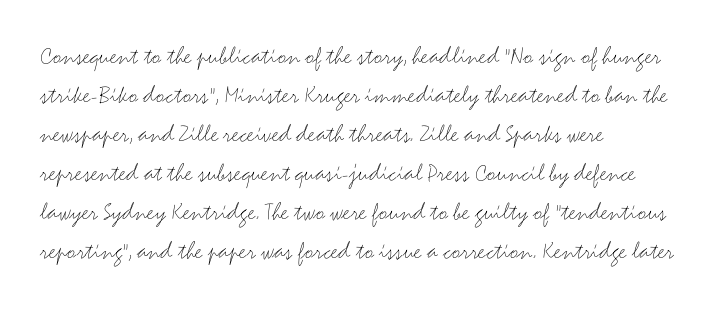
Each new line begins a customary step beneath the previous one. Students, note that the glyphs here touch the page at normal intervals. Letters rest on an invisible, unmarked baseline.
